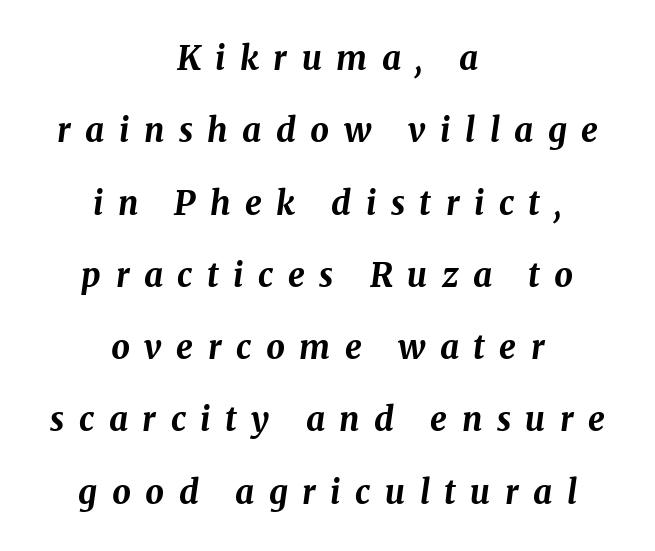
Designer's note — italics engaged. Someone cranked the tracking dial way up on this one. Each row of text sits above clean, open space. Students, this is bold: see how much ink each stroke carries. The letters advance in unequal steps, a hallmark of proportional type.
